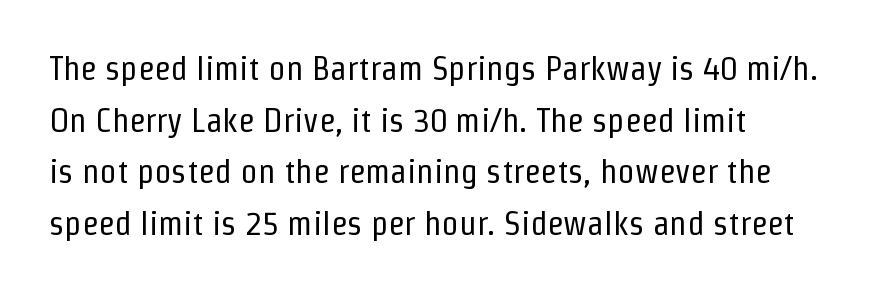
{"serif": "no", "italic": "no", "bold": "no", "weight": "regular", "width": "condensed", "stroke_contrast": "low", "x_height": "medium", "monospaced": "no", "underline": "no", "align": "left", "line_spacing": "normal", "line_spacing_ratio": 1.52, "letter_spacing": "normal", "letter_spacing_em": 0.0, "glyph_px": 34}
